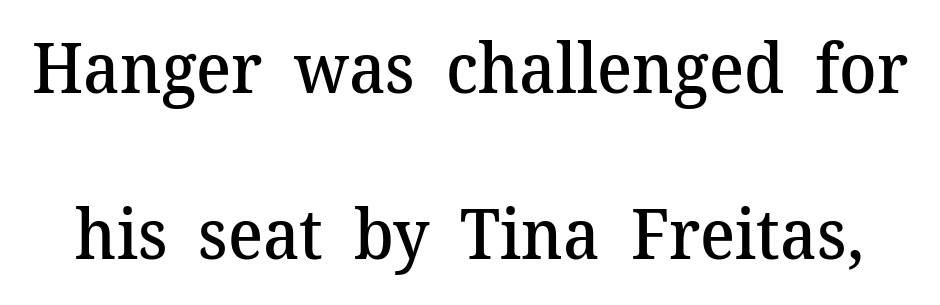
The image shows 69 px semibold serif type, upright; set loose line spacing (2.4x), normal letter spacing, not underlined; medium stroke contrast and a medium x-height.
